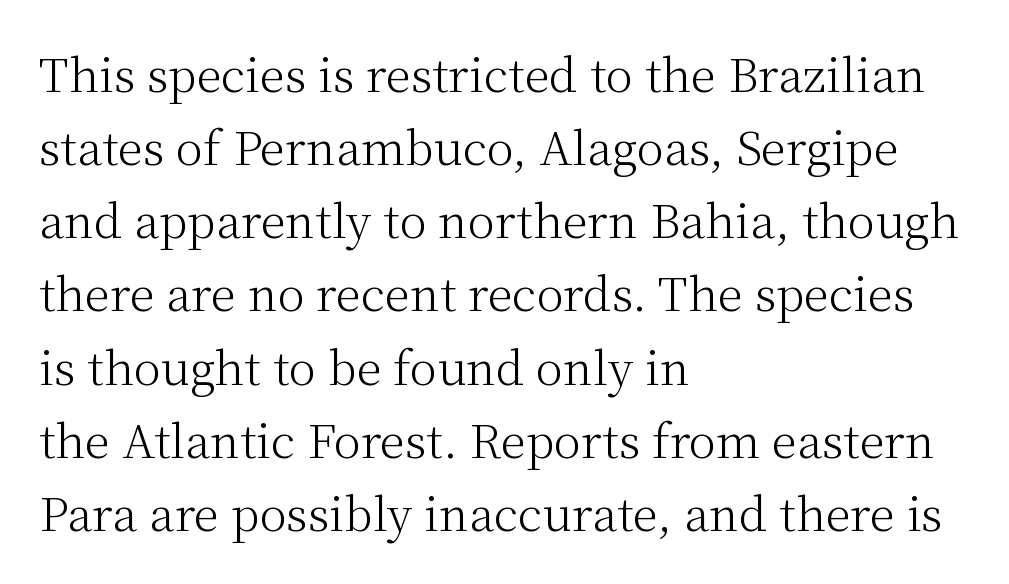
{"serif": "yes", "italic": "no", "bold": "no", "weight": "light", "width": "normal", "stroke_contrast": "medium", "x_height": "medium", "monospaced": "no", "underline": "no", "align": "left", "line_spacing": "normal", "line_spacing_ratio": 1.59, "letter_spacing": "normal", "letter_spacing_em": 0.0, "glyph_px": 46}
